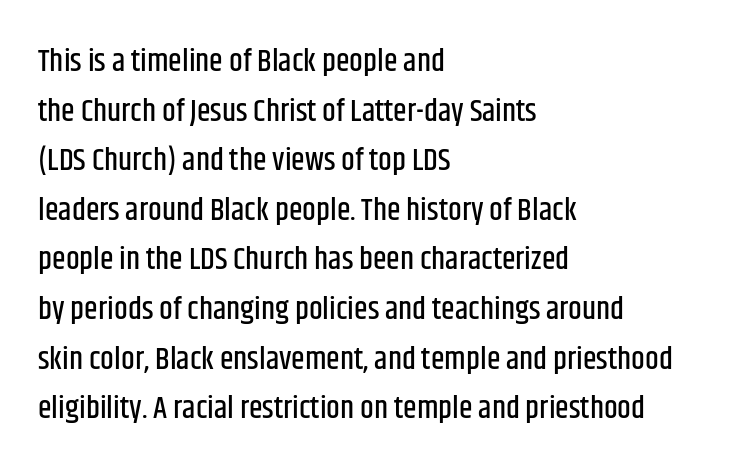
A typesetter would call this proportional, since set widths differ per character. Leading: standard. A roman cut, with each character standing at attention. Is this a sans? Yes — the strokes have no serifs. The words here are not underlined. Every row of glyphs begins at an identical x-position on the left.
